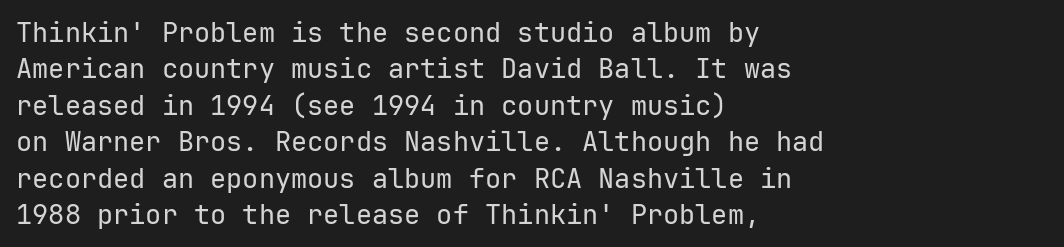
The image shows 27 px text type, upright; set left-aligned, normal line spacing (1.35x), normal letter spacing, not underlined.
